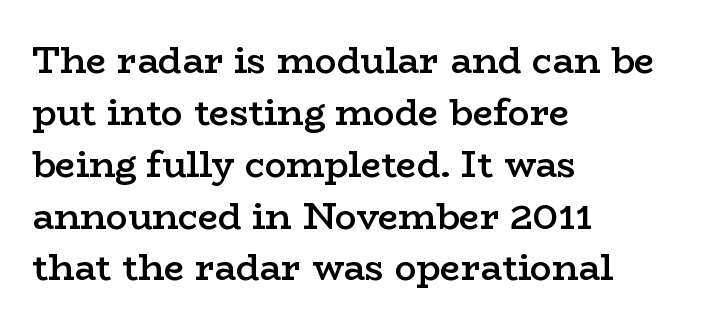
The string is rendered with underlining switched off. This is the in-between weight designers call semibold or demi. Quick note: interline space is typical. The letters stand straight up with perfectly vertical stems.
